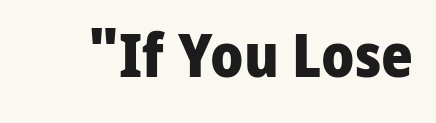
Does the weight exceed regular? Yes, all the way to bold. The passage shown is typed in a proportional face where columns would drift. Type style note: lacks serifs. Between one letter and the next there's only the usual sliver of space. The baseline area is clear. Italic? Not at all — the glyphs are vertical.
